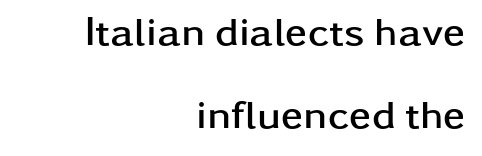
{"serif": "no", "italic": "no", "bold": "yes", "weight": "semibold", "width": "wide", "stroke_contrast": "low", "x_height": "medium", "monospaced": "no", "underline": "no", "align": "right", "line_spacing": "loose", "line_spacing_ratio": 2.07, "letter_spacing": "normal", "letter_spacing_em": 0.0, "glyph_px": 40}
